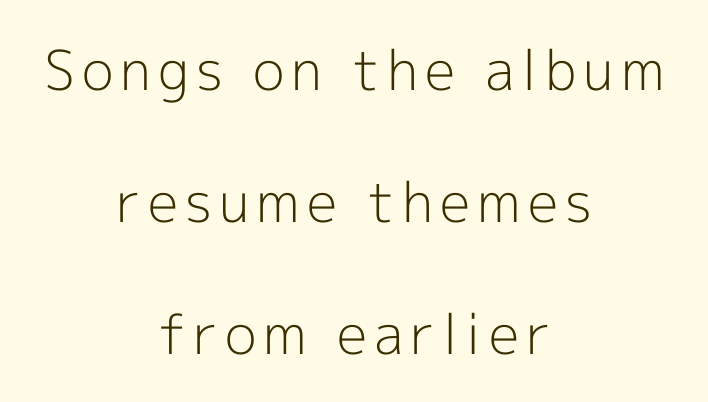
The image shows 55 px light sans-serif type, upright; set centered, loose line spacing (2.4x), not underlined; a medium x-height.
